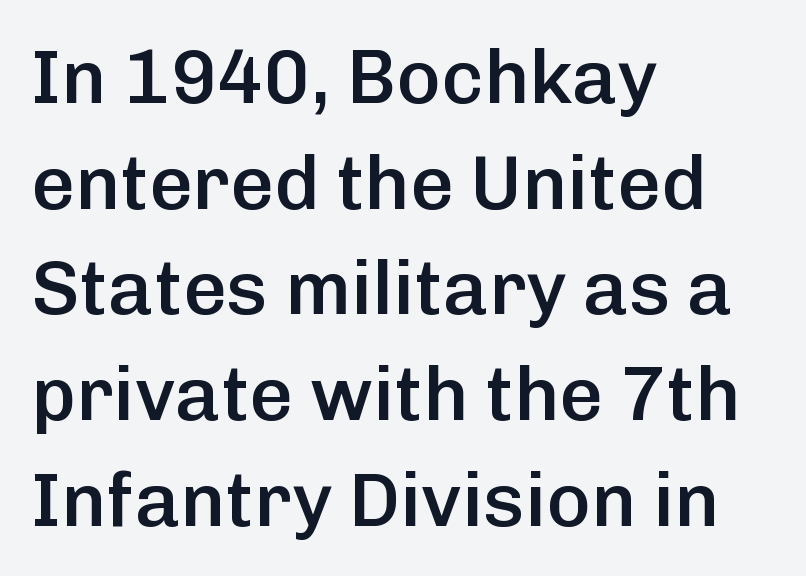
Here the designer chose a conventional face with non-uniform glyph widths. Stroke terminals: plain, sans-serif. The rendering uses a moderate line-height, typical for paragraphs. The area under the type is left untouched.
